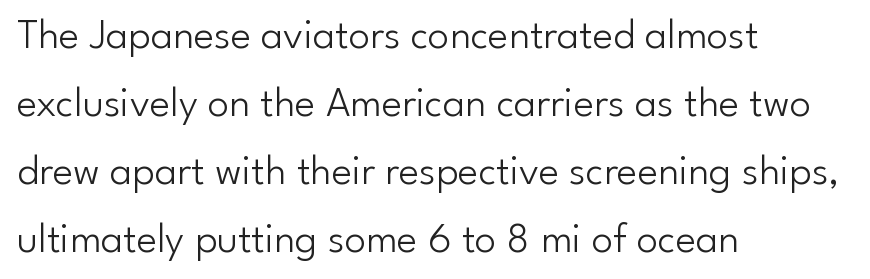
Every row of glyphs begins at an identical x-position on the left. This sample keeps an unexceptional amount of space between lines. Notice how the stems are strictly vertical — no italics here. You can tell from the bare stems that sans-serif type was used.
